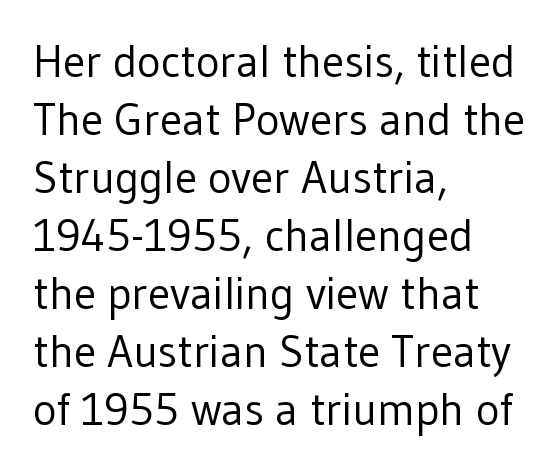
{"serif": "no", "italic": "no", "bold": "no", "weight": "regular", "width": "normal", "stroke_contrast": "low", "x_height": "medium", "monospaced": "no", "underline": "no", "align": "left", "line_spacing": "normal", "line_spacing_ratio": 1.29, "letter_spacing": "normal", "letter_spacing_em": 0.0, "glyph_px": 45}
